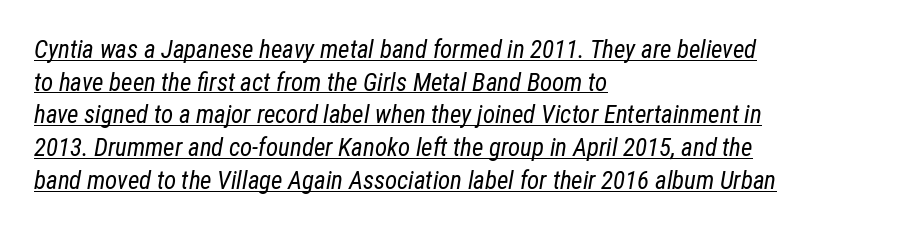
{"italic": "yes", "lean": "right", "slant_degrees": 12, "bold": "no", "underline": "yes", "align": "left", "line_spacing": "normal", "line_spacing_ratio": 1.31, "letter_spacing": "normal", "letter_spacing_em": 0.0, "glyph_px": 25}
